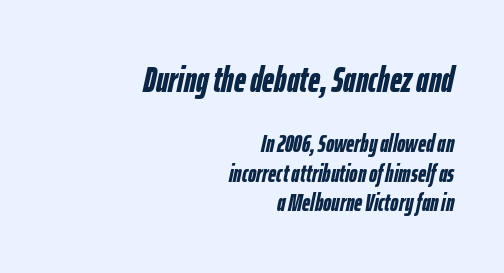
Does the copy run flush right? Yes — the right margin is perfectly even. The space directly below the letters is spotless. The horizontal fit of the characters is conventional and even. This layout puts the oversized block above and the modest block below.
